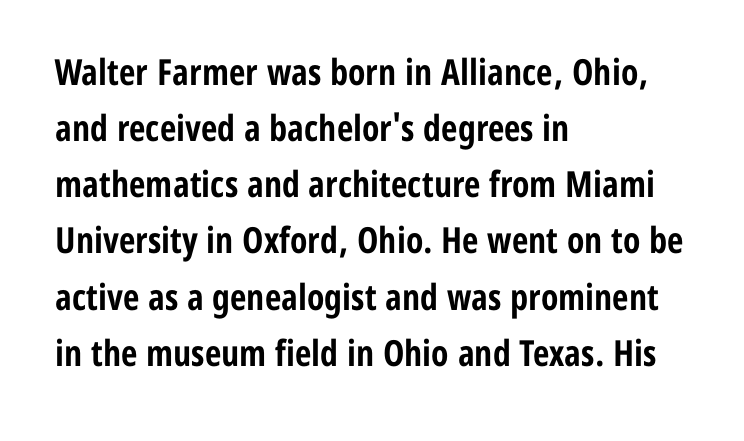
Tracking here is standard; glyphs follow each other at the usual distance. You could not count columns in this text — the font is proportionally spaced. The setting favours the left margin, as ordinary paragraphs usually do. Strokes here are thick enough to call this a true bold. Observe the absence of serifs on each vertical stroke in this sample. Is there any slant? The stems are plumb.
